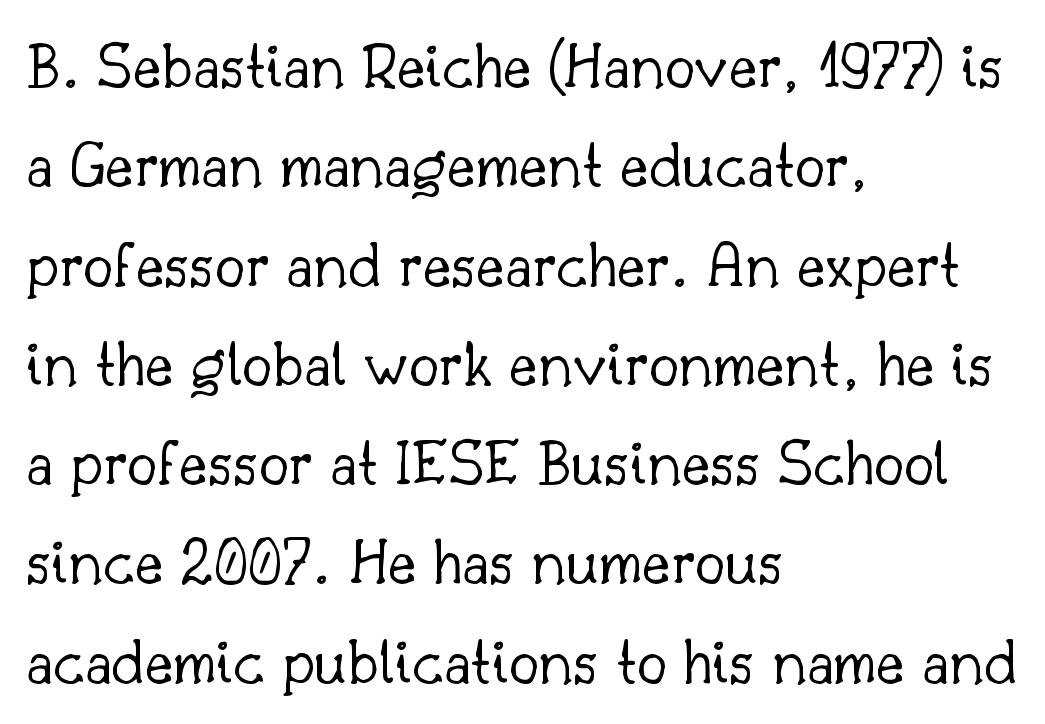
Q: Is the text bold? A: No.
Q: Is the text italic (slanted)? A: No, it is upright.
Q: Is the text underlined? A: No.
Q: How is the paragraph aligned? A: Left-aligned.
Q: Is the spacing between letters normal or unusually wide? A: Normal.
Q: Is the spacing between lines tight, normal or loose? A: Normal.
Q: Width (condensed, normal, or wide)? A: Normal.
Q: Stroke contrast? A: Low.
Q: x-height? A: Small.
Q: Monospaced? A: No.
